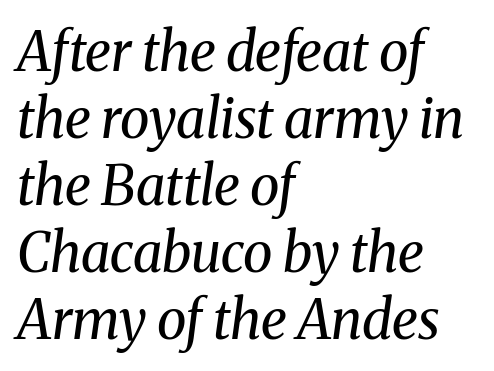
Q: Is the text bold? A: No.
Q: Is the text italic (slanted)? A: Yes, it leans right by about 8 degrees.
Q: Is the typeface a serif or a sans-serif typeface? A: Serif.
Q: Is the text underlined? A: No.
Q: How is the paragraph aligned? A: Left-aligned.
Q: Is the spacing between letters normal or unusually wide? A: Normal.
Q: Width (condensed, normal, or wide)? A: Normal.
Q: Stroke contrast? A: Medium.
Q: x-height? A: Medium.
Q: Monospaced? A: No.
